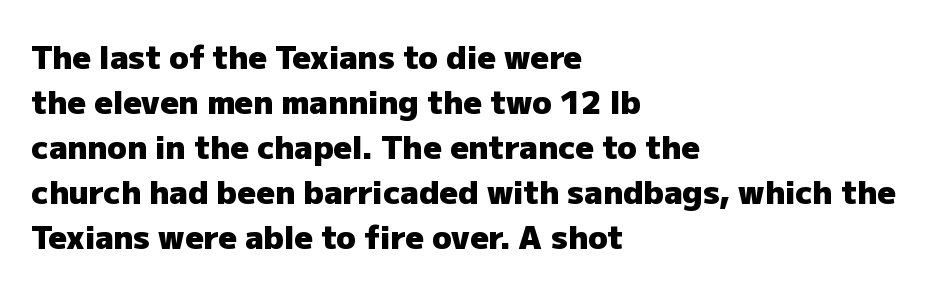
Q: Is the text bold? A: Yes.
Q: Is the text italic (slanted)? A: No, it is upright.
Q: Is the typeface a serif or a sans-serif typeface? A: Sans-serif.
Q: Is the text underlined? A: No.
Q: How is the paragraph aligned? A: Left-aligned.
Q: Is the spacing between letters normal or unusually wide? A: Normal.
Q: Is the spacing between lines tight, normal or loose? A: Normal.
Q: Width (condensed, normal, or wide)? A: Normal.
Q: Stroke contrast? A: Low.
Q: x-height? A: Medium.
Q: Monospaced? A: No.
